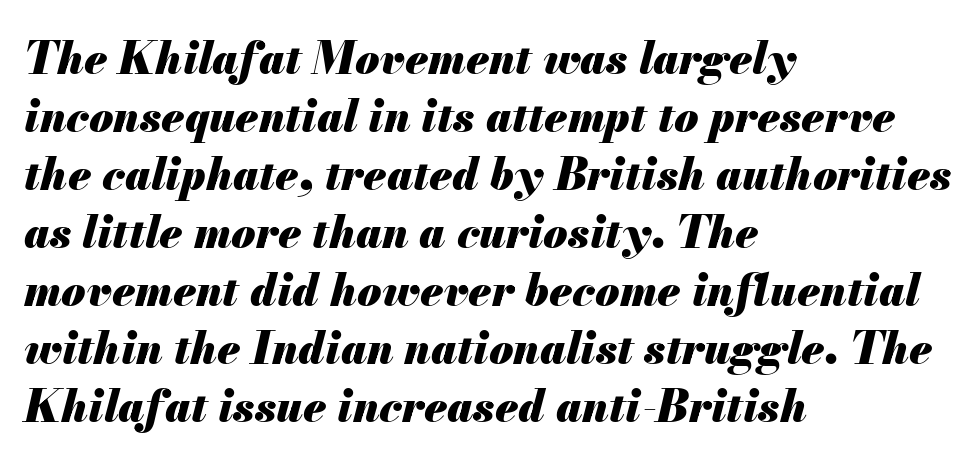
Students, note that the glyphs here touch the page at normal intervals. No word sits above an underline. Left-aligned paragraph, ragged on the right. These lines are rendered in a variable-pitch font. Would a proofreader flag this as italicized? Yes.
